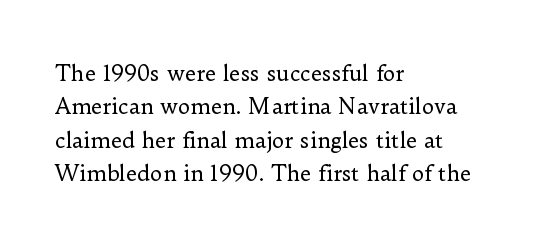
Q: Is the text bold? A: No.
Q: Is the text italic (slanted)? A: No, it is upright.
Q: Is the text underlined? A: No.
Q: How is the paragraph aligned? A: Left-aligned.
Q: Is the spacing between letters normal or unusually wide? A: Normal.
Q: Is the spacing between lines tight, normal or loose? A: Normal.
